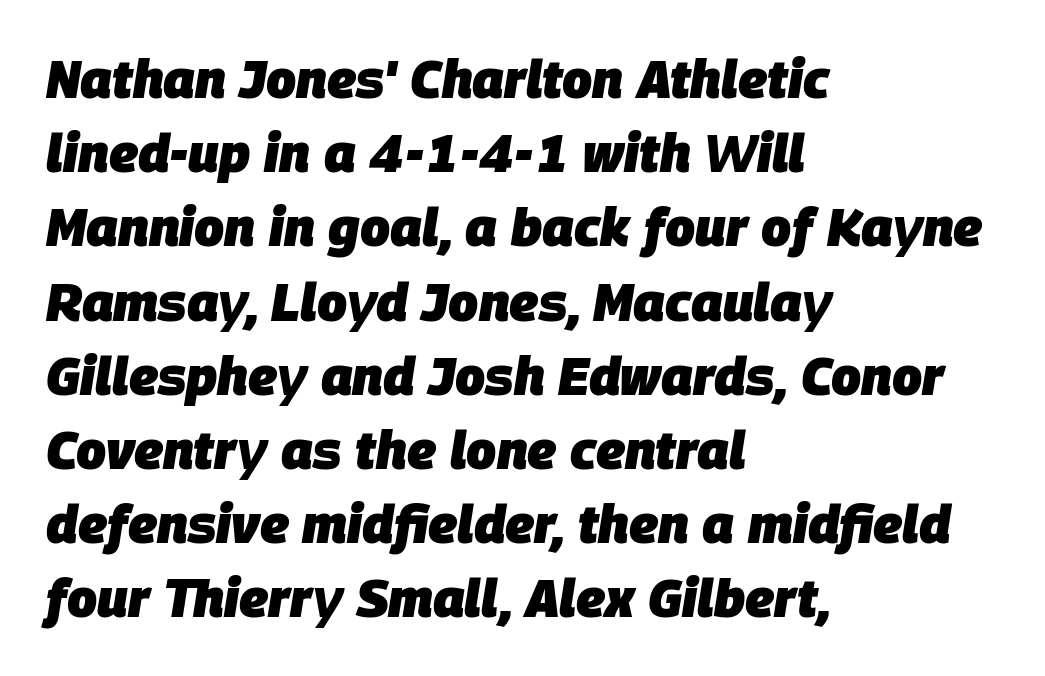
Leftover space on each line is placed entirely after the last word. Compared with an ordinary text face, these strokes are far heavier — a full bold. Honestly, there is no underline to notice here at all. You could not count columns in this text — the font is proportionally spaced. Here the glyphs are tracked normally, forming tight word shapes. Horizontal bands of white between lines are of average thickness.
